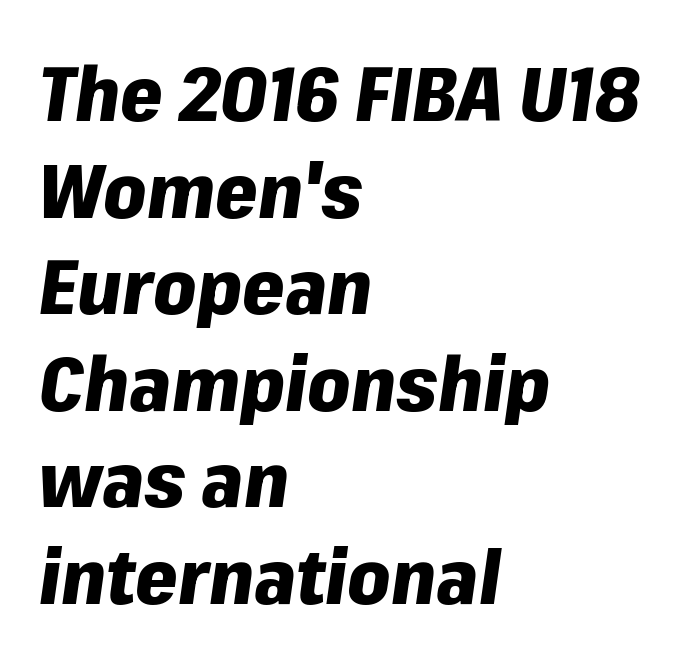
{"italic": "yes", "lean": "right", "slant_degrees": 8, "bold": "yes", "weight": "heavy", "width": "normal", "stroke_contrast": "low", "x_height": "medium", "monospaced": "no", "underline": "no", "align": "left", "line_spacing": "normal", "line_spacing_ratio": 1.27, "letter_spacing": "normal", "letter_spacing_em": 0.0, "glyph_px": 76}
